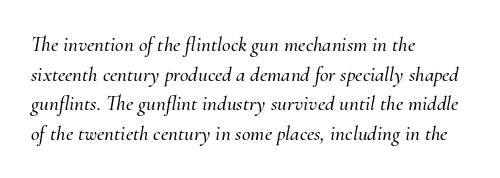
The image shows 21 px text type, italic (leaning right); set left-aligned, normal line spacing (1.41x), normal letter spacing, not underlined.
